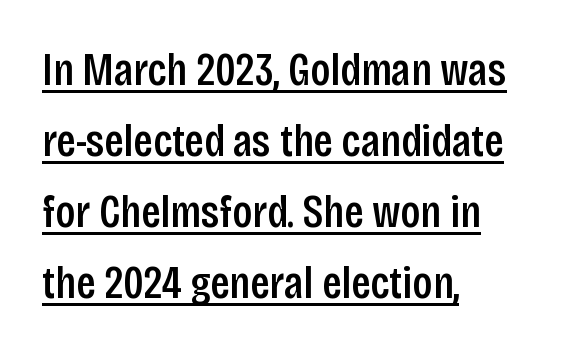
{"serif": "no", "italic": "no", "bold": "semi", "weight": "semibold", "width": "condensed", "stroke_contrast": "low", "x_height": "large", "monospaced": "no", "underline": "yes", "align": "left", "line_spacing": "normal", "line_spacing_ratio": 1.54, "letter_spacing": "normal", "letter_spacing_em": 0.0, "glyph_px": 46}
